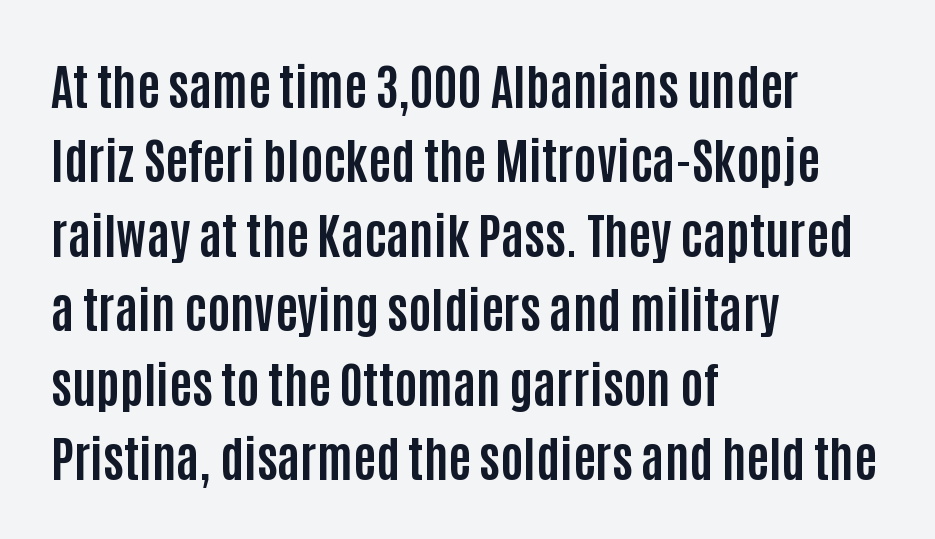
The image shows 49 px bold, condensed sans-serif type, upright; set left-aligned, normal line spacing (1.52x), normal letter spacing, not underlined; low stroke contrast and a large x-height.
